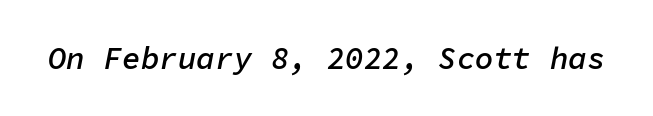
The image shows 31 px semibold type, italic (leaning right), monospaced; set normal letter spacing, not underlined; low stroke contrast and a medium x-height.
